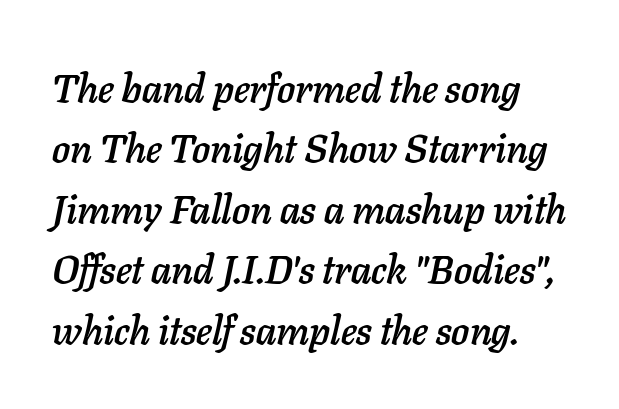
{"italic": "yes", "lean": "right", "slant_degrees": 11, "width": "normal", "stroke_contrast": "low", "x_height": "medium", "monospaced": "no", "underline": "no", "line_spacing": "normal", "line_spacing_ratio": 1.51, "letter_spacing": "normal", "letter_spacing_em": 0.0, "glyph_px": 40}
